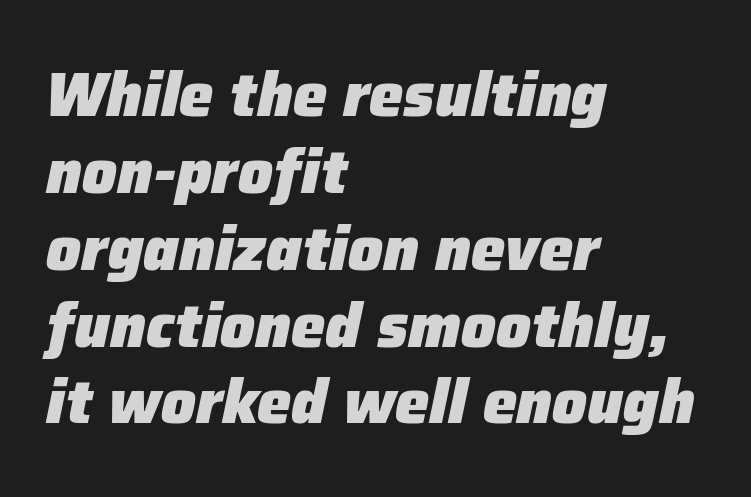
The image shows 61 px heavy type, italic (leaning right); set left-aligned, normal line spacing (1.26x), normal letter spacing, not underlined; low stroke contrast and a medium x-height.
